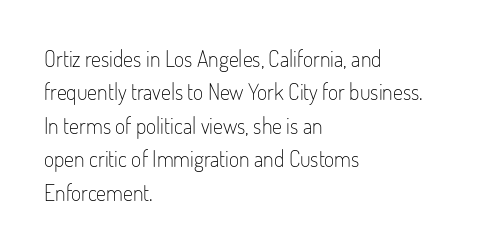
Summary of vertical rhythm: regular, with standard interline spacing. No extra ink here — the face is not bold. Quick note: not italic, upright. Horizontal alignment here is leftward, the default for most running prose.
